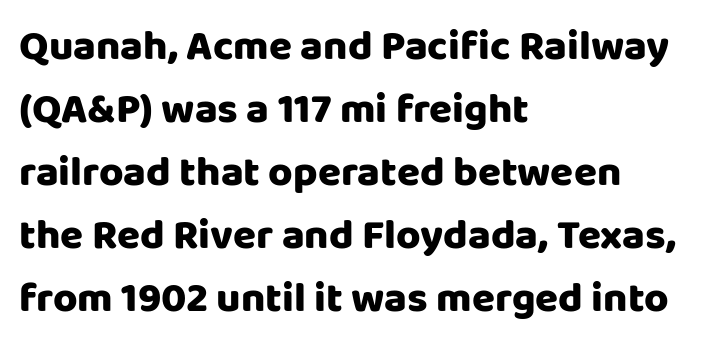
Upright lettering throughout. The passage shown is typed in a proportional face where columns would drift. This sample is left-justified, so line endings fall wherever the words run out. Check where the strokes stop: nothing finishes them off — pure sans. Anything drawn beneath the words? Only blank space.
